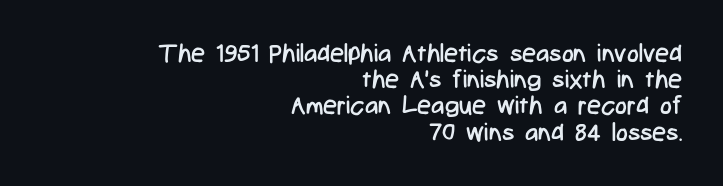
Q: Is the text bold? A: No.
Q: Is the text italic (slanted)? A: No, it is upright.
Q: Is the text underlined? A: No.
Q: How is the paragraph aligned? A: Right-aligned.
Q: Is the spacing between letters normal or unusually wide? A: Normal.
Q: Is the spacing between lines tight, normal or loose? A: Tight.
